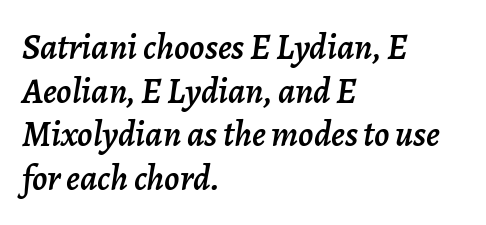
Q: Is the text italic (slanted)? A: Yes, it leans right by about 7 degrees.
Q: Is the text underlined? A: No.
Q: How is the paragraph aligned? A: Left-aligned.
Q: Is the spacing between letters normal or unusually wide? A: Normal.
Q: Width (condensed, normal, or wide)? A: Normal.
Q: Stroke contrast? A: Low.
Q: x-height? A: Medium.
Q: Monospaced? A: No.
